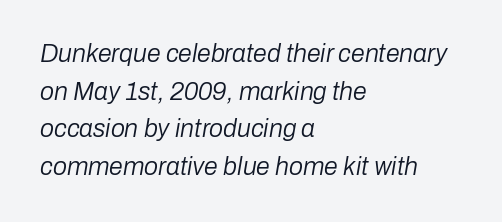
Q: Is the text bold? A: No.
Q: Is the text italic (slanted)? A: Yes, it leans right by about 10 degrees.
Q: Is the text underlined? A: No.
Q: How is the paragraph aligned? A: Left-aligned.
Q: Is the spacing between letters normal or unusually wide? A: Normal.
Q: Is the spacing between lines tight, normal or loose? A: Normal.
